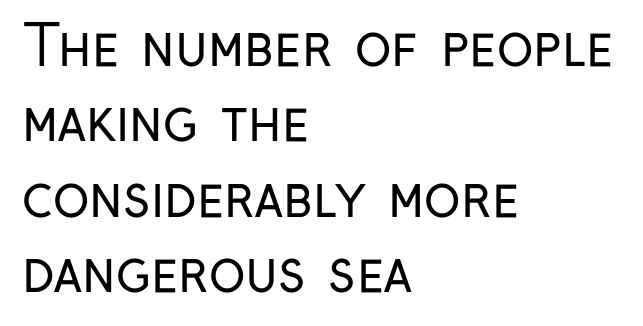
{"serif": "no", "italic": "no", "bold": "no", "weight": "regular", "width": "condensed", "stroke_contrast": "low", "x_height": "medium", "monospaced": "no", "underline": "no", "align": "left", "line_spacing": "normal", "line_spacing_ratio": 1.37, "letter_spacing": "normal", "letter_spacing_em": 0.0, "glyph_px": 55}
